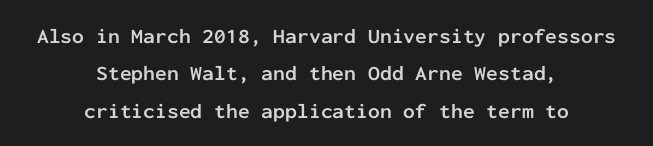
Italic: no, the glyphs are upright roman. I'd describe the lettering as bold — thick and assertive. Nobody drew a line under any word here. Neither beginnings nor endings align; midpoints do. Each word holds together tightly as a unit, with standard inter-letter gaps.
